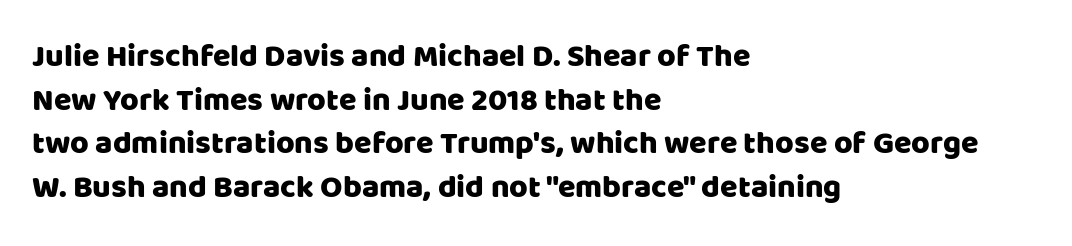
The image shows 32 px sans-serif type, upright; set left-aligned, normal line spacing (1.36x), normal letter spacing, not underlined; low stroke contrast and a large x-height.
